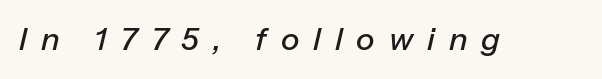
{"italic": "yes", "lean": "right", "slant_degrees": 13, "width": "normal", "stroke_contrast": "low", "x_height": "medium", "monospaced": "no", "underline": "no", "letter_spacing": "wide", "letter_spacing_em": 0.45, "glyph_px": 31}
